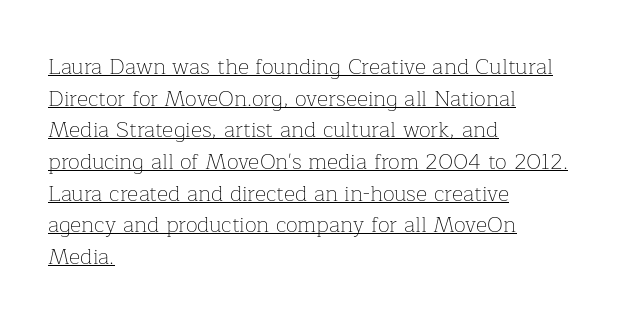
Q: Is the text bold? A: No.
Q: Is the text italic (slanted)? A: No, it is upright.
Q: Is the text underlined? A: Yes.
Q: How is the paragraph aligned? A: Left-aligned.
Q: Is the spacing between letters normal or unusually wide? A: Normal.
Q: Is the spacing between lines tight, normal or loose? A: Normal.
